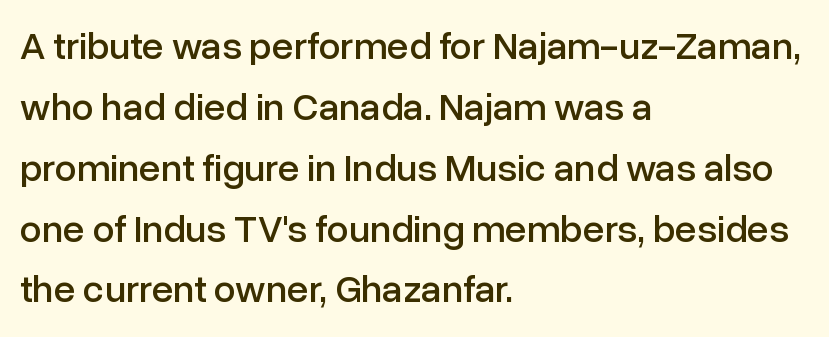
Q: Is the text italic (slanted)? A: No, it is upright.
Q: Is the typeface a serif or a sans-serif typeface? A: Sans-serif.
Q: Is the text underlined? A: No.
Q: How is the paragraph aligned? A: Left-aligned.
Q: Is the spacing between letters normal or unusually wide? A: Normal.
Q: Is the spacing between lines tight, normal or loose? A: Normal.
Q: Width (condensed, normal, or wide)? A: Normal.
Q: Stroke contrast? A: Low.
Q: x-height? A: Medium.
Q: Monospaced? A: No.
